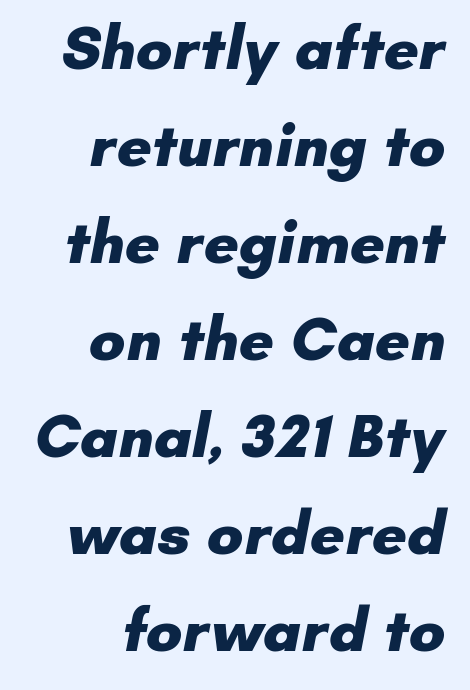
{"serif": "no", "bold": "yes", "weight": "heavy", "width": "normal", "stroke_contrast": "low", "x_height": "small", "monospaced": "no", "underline": "no", "align": "right", "line_spacing": "normal", "line_spacing_ratio": 1.59, "letter_spacing": "normal", "letter_spacing_em": 0.0, "glyph_px": 61}
